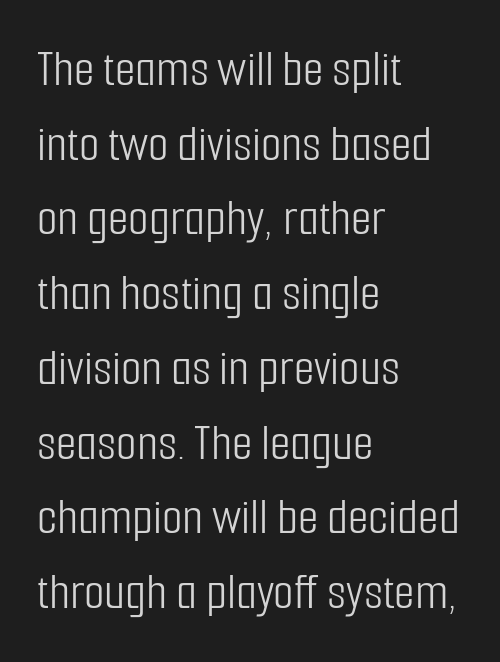
Q: Is the text bold? A: No.
Q: Is the text italic (slanted)? A: No, it is upright.
Q: Is the typeface a serif or a sans-serif typeface? A: Sans-serif.
Q: Is the text underlined? A: No.
Q: How is the paragraph aligned? A: Left-aligned.
Q: Is the spacing between letters normal or unusually wide? A: Normal.
Q: Is the spacing between lines tight, normal or loose? A: Normal.
Q: Width (condensed, normal, or wide)? A: Condensed.
Q: Stroke contrast? A: Low.
Q: x-height? A: Medium.
Q: Monospaced? A: No.
